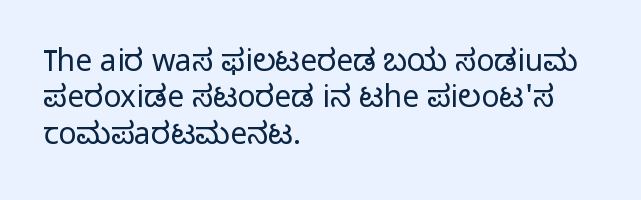
The font family rendered here belongs to the sans-serif group. Rule under the text: the space is simply empty. Think of a printed novel: that variable character pitch is what you see here. Is the block centered? No — it sits flush against the left margin. Compared with typical body copy, the letter spacing here is the same.
